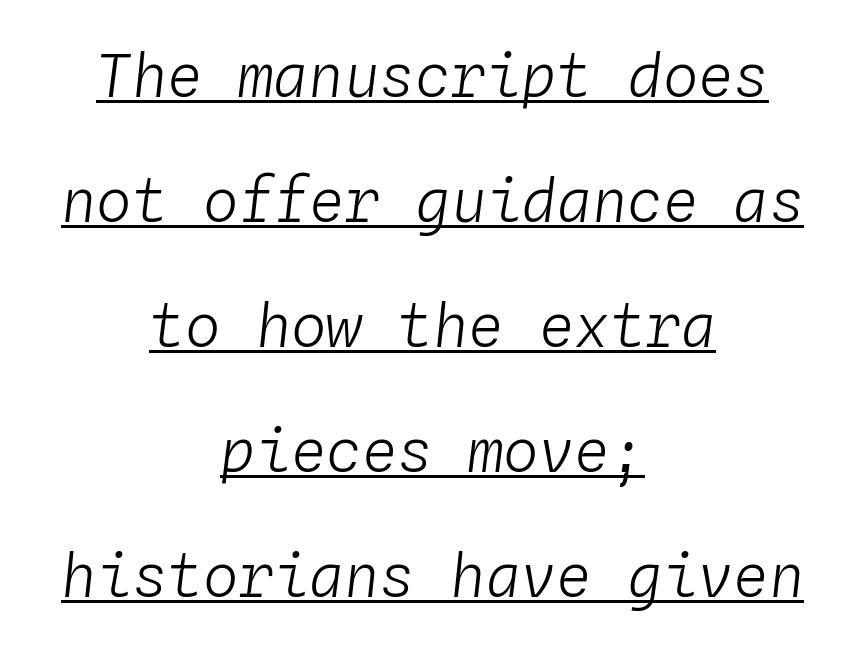
The image shows 59 px light type, italic (leaning right), monospaced; set centered, loose line spacing (2.12x), normal letter spacing, underlined; low stroke contrast and a medium x-height.
